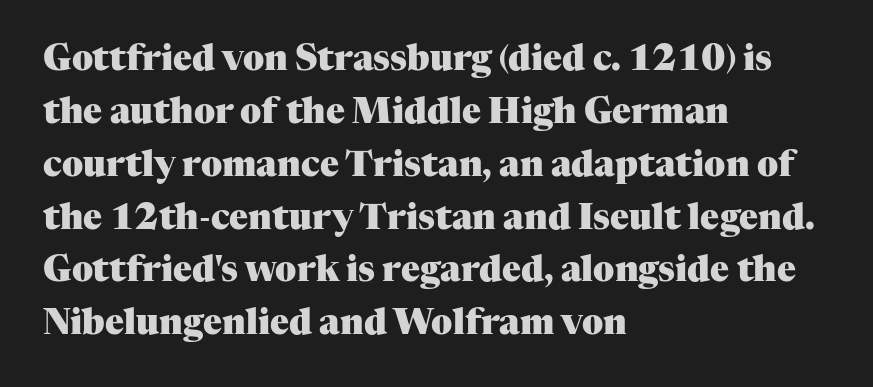
Q: Is the text bold? A: Yes.
Q: Is the text italic (slanted)? A: No, it is upright.
Q: Is the typeface a serif or a sans-serif typeface? A: Serif.
Q: Is the text underlined? A: No.
Q: How is the paragraph aligned? A: Left-aligned.
Q: Is the spacing between letters normal or unusually wide? A: Normal.
Q: Is the spacing between lines tight, normal or loose? A: Normal.
Q: Width (condensed, normal, or wide)? A: Normal.
Q: Stroke contrast? A: Medium.
Q: x-height? A: Medium.
Q: Monospaced? A: No.
